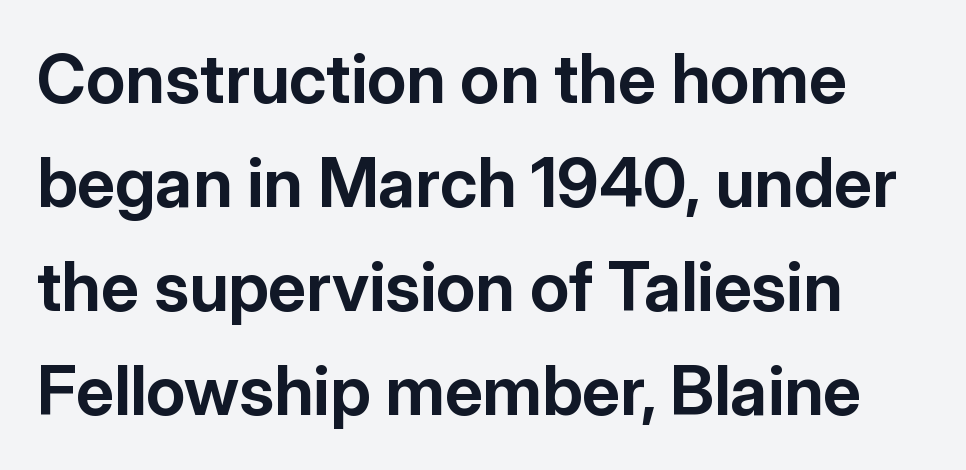
The area under the type is left untouched. A typesetter would call this proportional, since set widths differ per character. This sample uses plain, unmodified letter spacing. Regarding serifs, this sample does without them. When letters stand straight like this, we call the style roman or upright.
